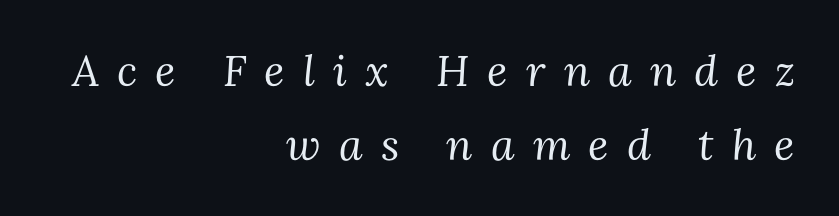
{"serif": "yes", "italic": "yes", "lean": "right", "slant_degrees": 3, "bold": "no", "weight": "regular", "width": "normal", "stroke_contrast": "medium", "x_height": "medium", "monospaced": "no", "underline": "no", "align": "right", "line_spacing_ratio": 1.72, "letter_spacing": "wide", "letter_spacing_em": 0.42, "glyph_px": 43}
